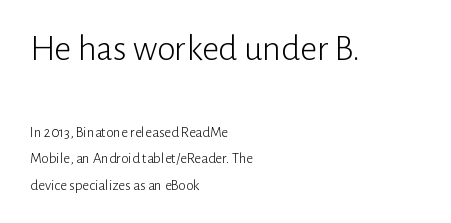
{"serif": "no", "italic": "no", "bold": "no", "weight": "light", "width": "normal", "stroke_contrast": "low", "x_height": "medium", "monospaced": "no", "underline": "no", "align": "left", "line_spacing_ratio": 1.76, "letter_spacing": "normal", "letter_spacing_em": 0.0, "larger_block": "first", "size_ratio": 2.47, "glyph_px": 37}
